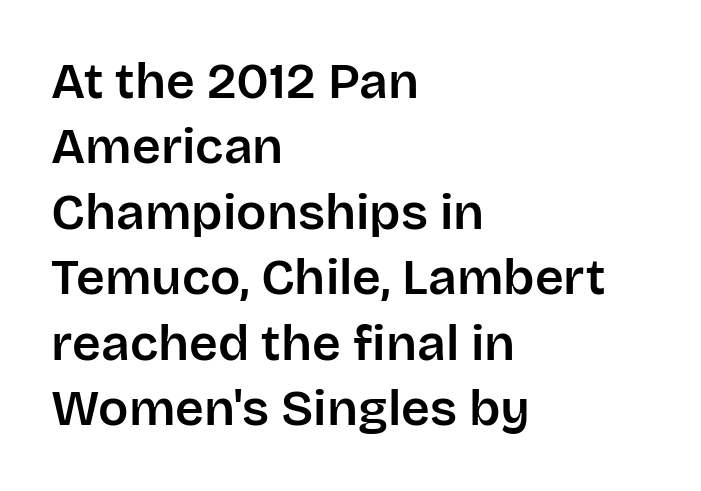
Q: Is the text italic (slanted)? A: No, it is upright.
Q: Is the typeface a serif or a sans-serif typeface? A: Sans-serif.
Q: Is the text underlined? A: No.
Q: How is the paragraph aligned? A: Left-aligned.
Q: Is the spacing between letters normal or unusually wide? A: Normal.
Q: Is the spacing between lines tight, normal or loose? A: Normal.
Q: Width (condensed, normal, or wide)? A: Normal.
Q: Stroke contrast? A: Low.
Q: x-height? A: Large.
Q: Monospaced? A: No.
